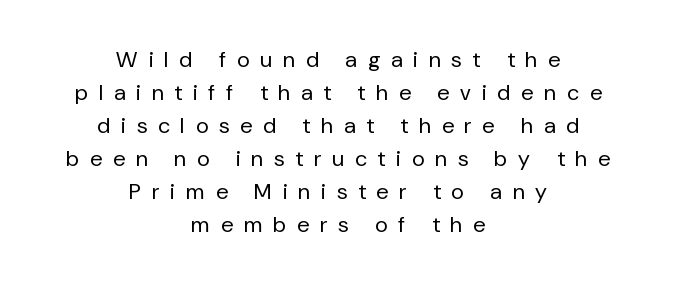
{"italic": "no", "bold": "no", "underline": "no", "align": "center", "line_spacing": "normal", "line_spacing_ratio": 1.5, "letter_spacing": "wide", "letter_spacing_em": 0.5, "glyph_px": 22}
